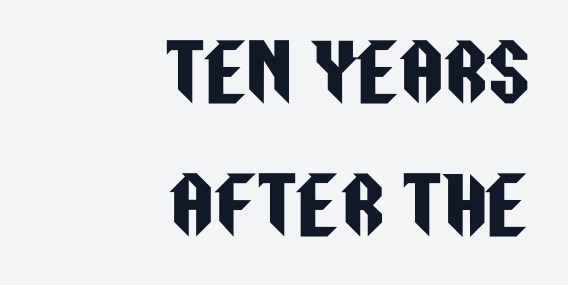
Line ends are locked; line starts wander. Words appear dense and cohesive because spacing is normal. Rule under the text: the space is simply empty. Does the lettering tilt? It doesn't — this is upright. Serif or sans? Sans — the stroke terminals are bare.
